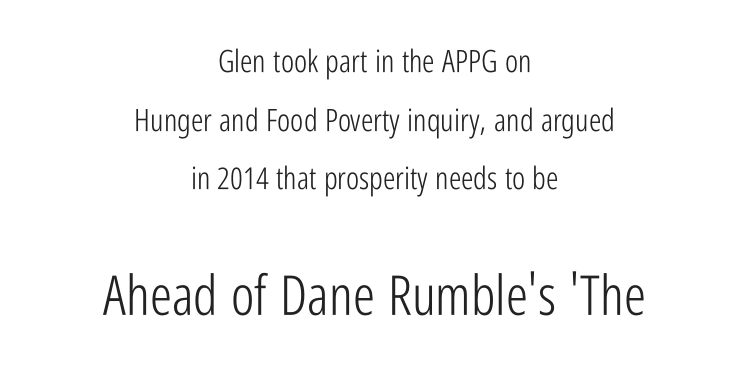
Q: Is the text bold? A: No.
Q: Is the text italic (slanted)? A: No, it is upright.
Q: Is the typeface a serif or a sans-serif typeface? A: Sans-serif.
Q: Is the text underlined? A: No.
Q: How is the paragraph aligned? A: Centered.
Q: Is the spacing between letters normal or unusually wide? A: Normal.
Q: Which block of text is set in a larger size, the first (top) or the second (bottom)? A: The second (bottom) one.
Q: Width (condensed, normal, or wide)? A: Condensed.
Q: Stroke contrast? A: Low.
Q: x-height? A: Medium.
Q: Monospaced? A: No.
